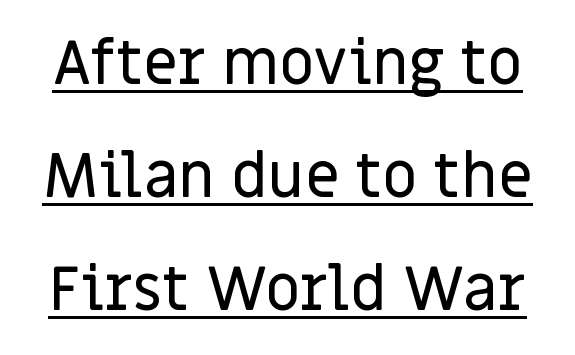
{"serif": "no", "italic": "no", "width": "normal", "stroke_contrast": "low", "x_height": "large", "monospaced": "no", "underline": "yes", "line_spacing_ratio": 1.85, "letter_spacing": "normal", "letter_spacing_em": 0.0, "glyph_px": 61}
